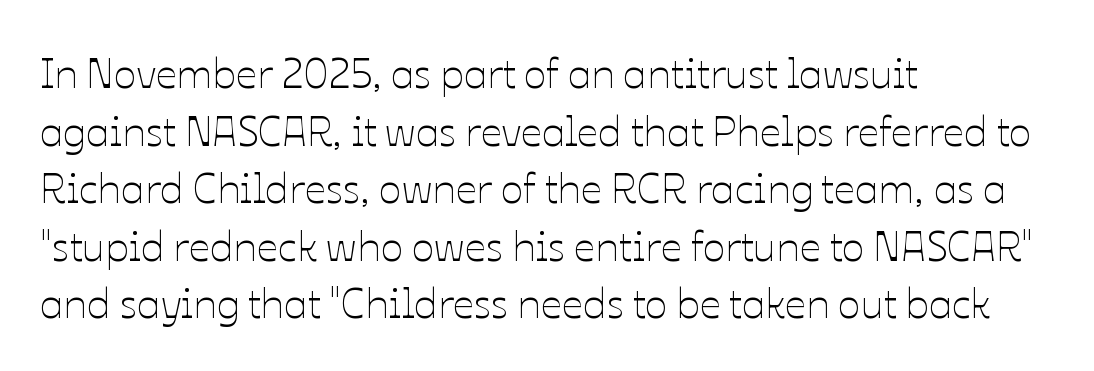
The image shows 42 px thin type, upright; set left-aligned, normal line spacing (1.37x), normal letter spacing, not underlined; low stroke contrast and a medium x-height.
